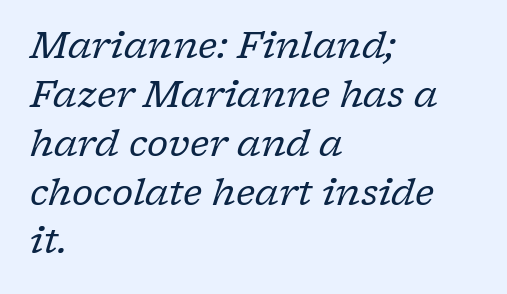
{"serif": "yes", "italic": "yes", "lean": "right", "slant_degrees": 17, "bold": "no", "weight": "regular", "width": "normal", "stroke_contrast": "low", "x_height": "medium", "monospaced": "no", "underline": "no", "align": "left", "line_spacing": "normal", "line_spacing_ratio": 1.32, "letter_spacing": "normal", "letter_spacing_em": 0.0, "glyph_px": 37}
